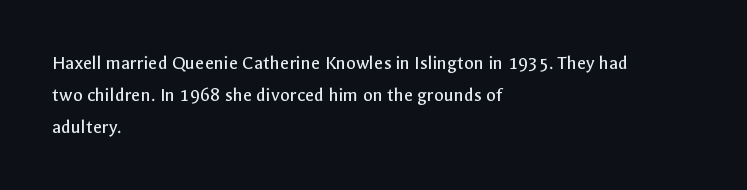
The image shows 20 px text type, upright; set left-aligned, normal line spacing (1.59x), normal letter spacing, not underlined.
